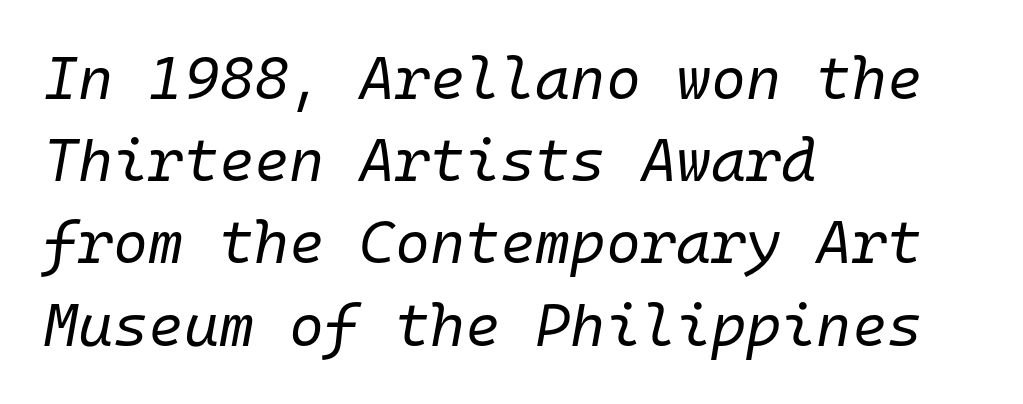
Q: Is the text bold? A: No.
Q: Is the text italic (slanted)? A: Yes, it leans right by about 10 degrees.
Q: Is the text underlined? A: No.
Q: How is the paragraph aligned? A: Left-aligned.
Q: Is the spacing between letters normal or unusually wide? A: Normal.
Q: Is the spacing between lines tight, normal or loose? A: Normal.
Q: Width (condensed, normal, or wide)? A: Normal.
Q: Stroke contrast? A: Low.
Q: x-height? A: Medium.
Q: Monospaced? A: Yes.
